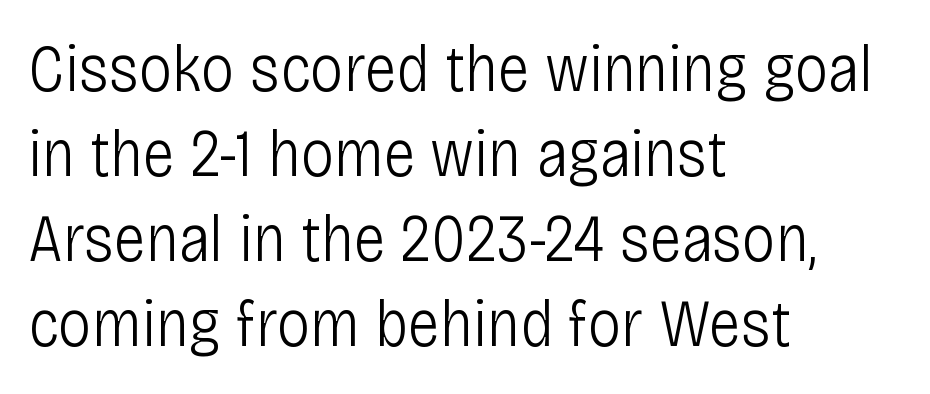
{"serif": "no", "italic": "no", "bold": "no", "weight": "light", "width": "condensed", "stroke_contrast": "low", "x_height": "large", "monospaced": "no", "underline": "no", "align": "left", "line_spacing": "normal", "line_spacing_ratio": 1.27, "letter_spacing": "normal", "letter_spacing_em": 0.0, "glyph_px": 67}
